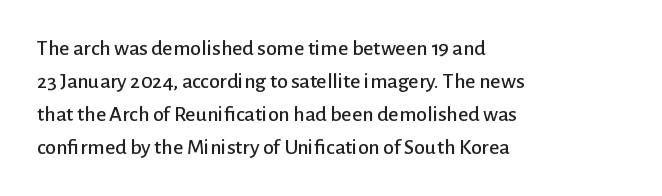
{"italic": "no", "underline": "no", "align": "left", "line_spacing": "normal", "line_spacing_ratio": 1.5, "letter_spacing": "normal", "letter_spacing_em": 0.0, "glyph_px": 22}
